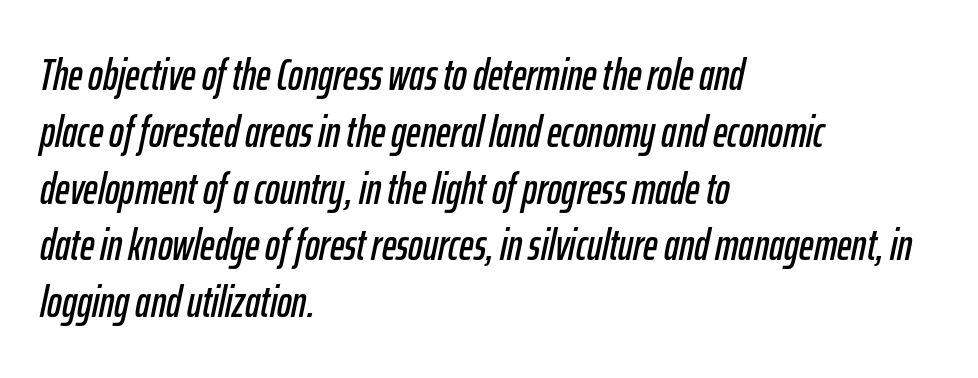
{"italic": "yes", "lean": "right", "slant_degrees": 12, "width": "condensed", "stroke_contrast": "low", "x_height": "medium", "monospaced": "no", "underline": "no", "align": "left", "line_spacing": "normal", "line_spacing_ratio": 1.29, "letter_spacing": "normal", "letter_spacing_em": 0.0, "glyph_px": 44}
